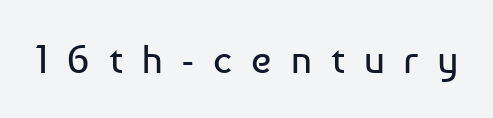
Descender tails drop into unmarked territory. Type style note: lacks serifs. The face used here is rendered with a markedly widened letterfit. Rendered with straight, roman letterforms.
